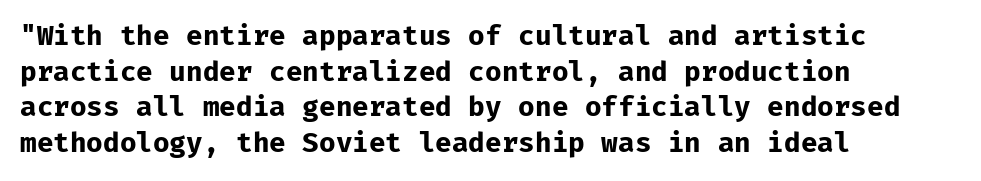
A typesetter would call this leading conventional body-copy spacing. Standard letterfit; no display-style spreading of the glyphs. The axis of the letterforms is exactly vertical. Typeset ragged right — the left edge is the straight one. Clear beneath every line of the passage. Each glyph is drawn with heavy, bold strokes.
